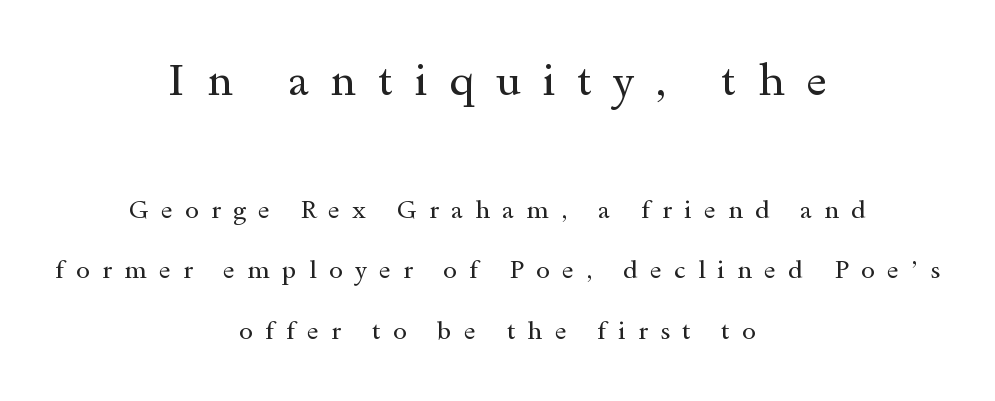
In this sample the first text group is rendered at the bigger scale. The face looks like a standard text weight, possibly lighter. The designer dialed line spacing up above the default. The passage shown is not underscored anywhere.
